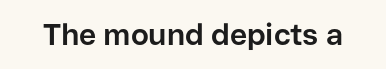
The image shows 30 px bold sans-serif type, upright; set normal letter spacing, not underlined; low stroke contrast and a medium x-height.
